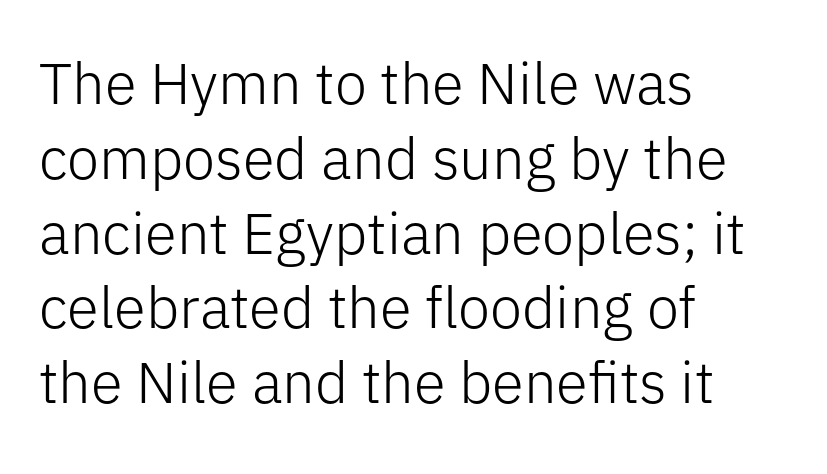
{"serif": "no", "italic": "no", "bold": "no", "weight": "light", "width": "normal", "stroke_contrast": "low", "x_height": "medium", "monospaced": "no", "underline": "no", "align": "left", "line_spacing": "normal", "line_spacing_ratio": 1.29, "letter_spacing": "normal", "letter_spacing_em": 0.0, "glyph_px": 58}
